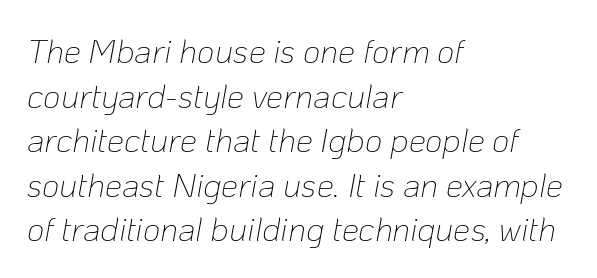
The image shows 34 px thin type, italic (leaning right); set left-aligned, normal line spacing (1.31x), normal letter spacing, not underlined; low stroke contrast and a medium x-height.
